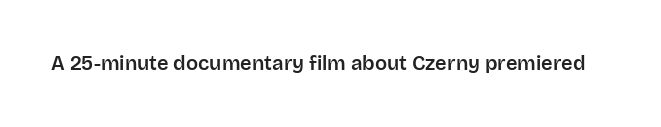
{"italic": "no", "underline": "no", "letter_spacing": "normal", "letter_spacing_em": 0.0, "glyph_px": 20}
